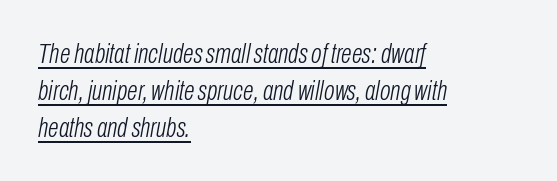
Think of a printed novel: that variable character pitch is what you see here. Spacing between characters is what you'd get straight out of the box. One glance says typical: line gaps are just what's usual. The text carries the slant typical of an italic or oblique font.
